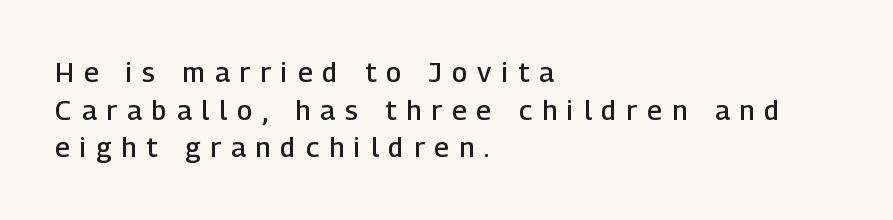
Q: Is the text bold? A: Semi-bold.
Q: Is the text italic (slanted)? A: No, it is upright.
Q: Is the text underlined? A: No.
Q: How is the paragraph aligned? A: Left-aligned.
Q: Is the spacing between letters normal or unusually wide? A: Unusually wide.
Q: Is the spacing between lines tight, normal or loose? A: Normal.
